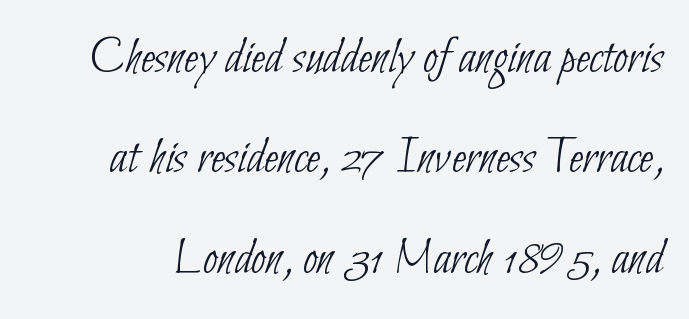
Q: Is the text bold? A: No.
Q: Is the typeface a serif or a sans-serif typeface? A: Sans-serif.
Q: Is the text underlined? A: No.
Q: Is the spacing between letters normal or unusually wide? A: Normal.
Q: Is the spacing between lines tight, normal or loose? A: Loose.
Q: Width (condensed, normal, or wide)? A: Condensed.
Q: Stroke contrast? A: Low.
Q: x-height? A: Small.
Q: Monospaced? A: No.
